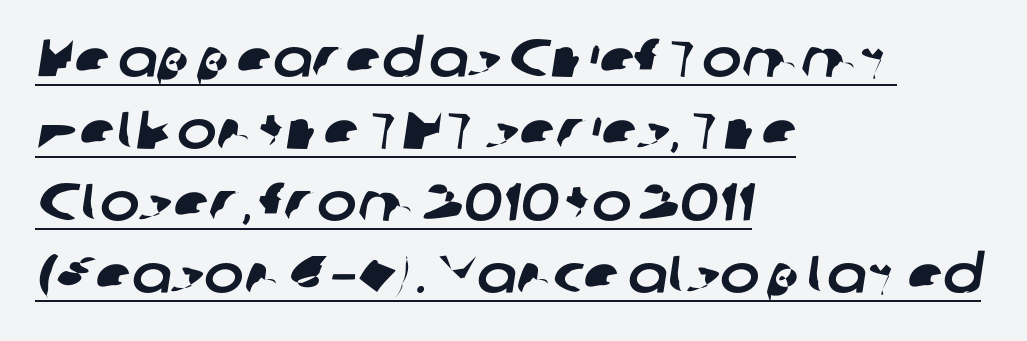
{"serif": "no", "width": "normal", "stroke_contrast": "low", "x_height": "medium", "monospaced": "no", "underline": "yes", "align": "left", "line_spacing": "normal", "line_spacing_ratio": 1.36, "letter_spacing": "normal", "letter_spacing_em": 0.0, "glyph_px": 53}
